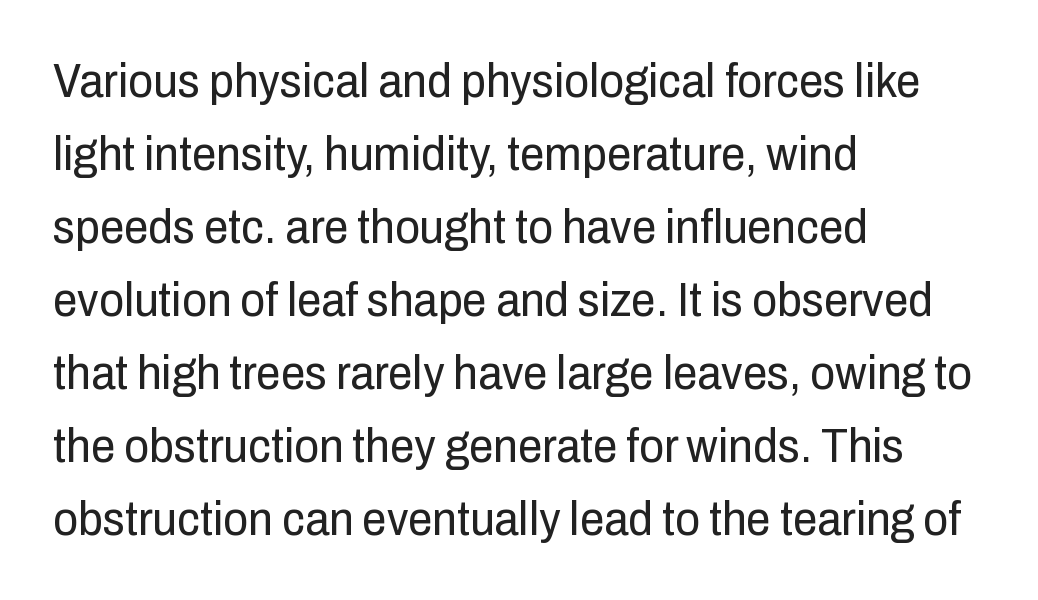
{"serif": "no", "italic": "no", "bold": "no", "weight": "regular", "width": "condensed", "stroke_contrast": "low", "x_height": "medium", "monospaced": "no", "underline": "no", "align": "left", "line_spacing": "normal", "line_spacing_ratio": 1.49, "letter_spacing": "normal", "letter_spacing_em": 0.0, "glyph_px": 49}
